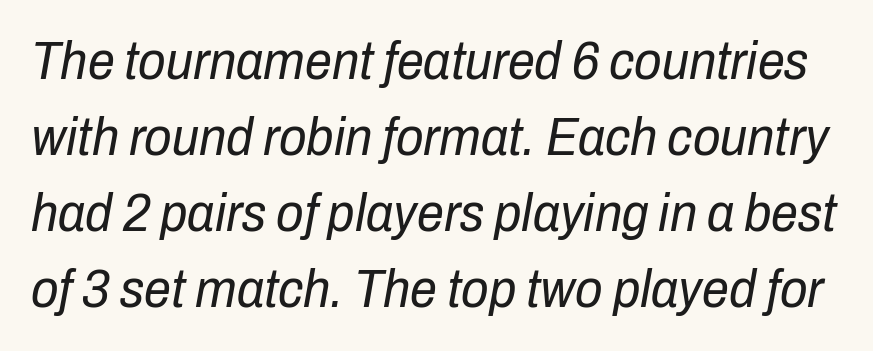
The image shows 54 px regular-weight, condensed type, italic (leaning right); set normal line spacing (1.41x), normal letter spacing, not underlined; low stroke contrast and a medium x-height.
